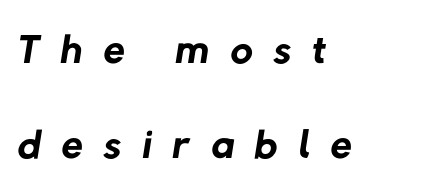
Q: Is the text bold? A: No.
Q: Is the typeface a serif or a sans-serif typeface? A: Sans-serif.
Q: Is the text underlined? A: No.
Q: How is the paragraph aligned? A: Left-aligned.
Q: Is the spacing between letters normal or unusually wide? A: Unusually wide.
Q: Is the spacing between lines tight, normal or loose? A: Normal.
Q: Width (condensed, normal, or wide)? A: Normal.
Q: Stroke contrast? A: Low.
Q: x-height? A: Medium.
Q: Monospaced? A: No.
